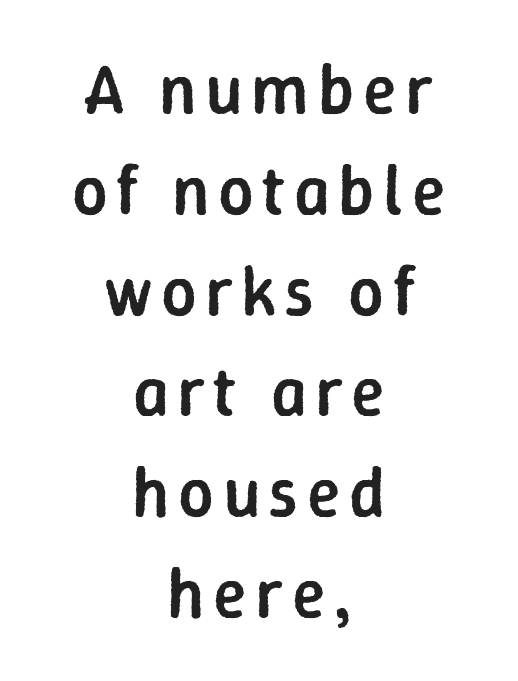
The image shows 70 px semibold sans-serif type, upright; set centered, normal line spacing (1.44x), not underlined; low stroke contrast and a medium x-height.
